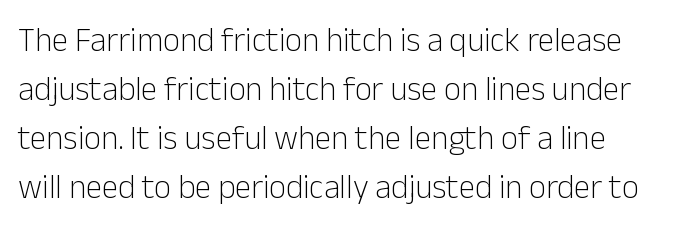
The image shows 33 px light sans-serif type, upright; set left-aligned, normal line spacing (1.48x), normal letter spacing, not underlined; low stroke contrast and a medium x-height.
